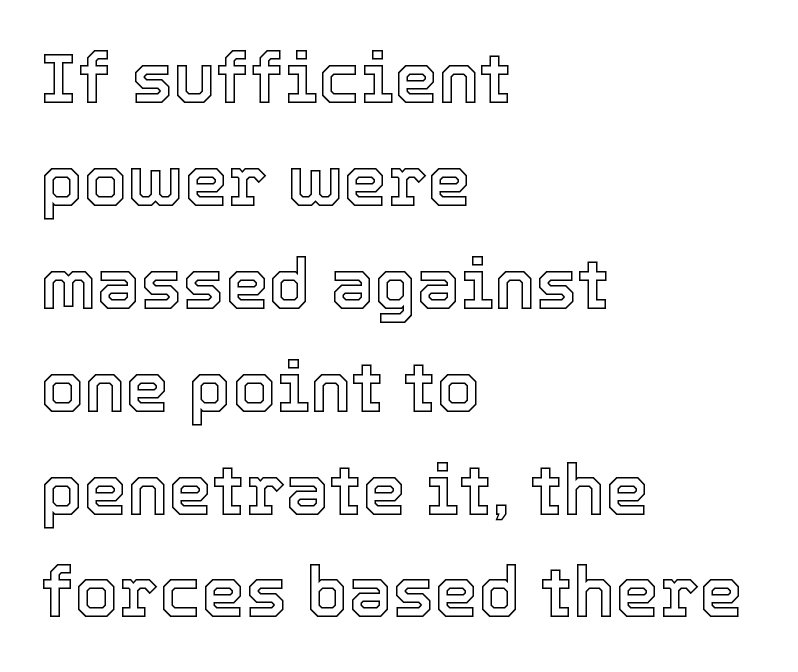
The image shows 70 px text type, upright; set left-aligned, normal line spacing (1.47x), normal letter spacing, not underlined; a medium x-height.
